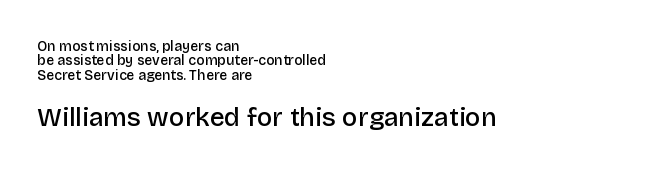
{"italic": "no", "bold": "semi", "underline": "no", "align": "left", "line_spacing": "tight", "line_spacing_ratio": 1.02, "letter_spacing": "normal", "letter_spacing_em": 0.0, "larger_block": "second", "size_ratio": 1.86, "glyph_px": 26}
